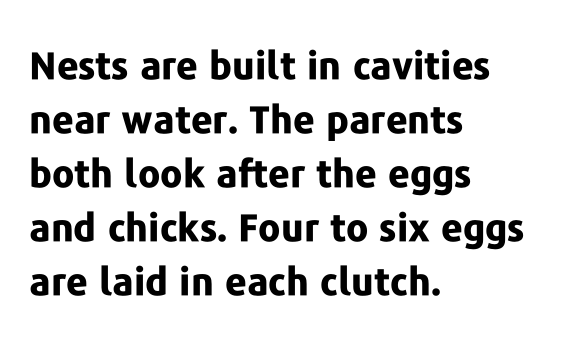
The image shows 38 px bold sans-serif type, upright; set left-aligned, normal line spacing (1.42x), normal letter spacing, not underlined; low stroke contrast and a medium x-height.
